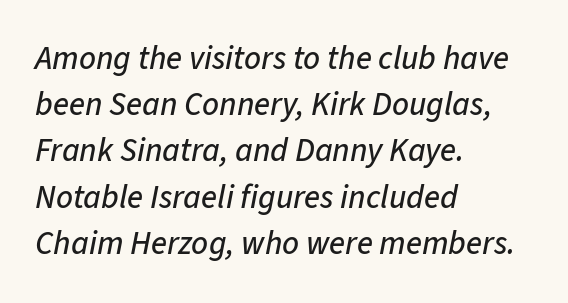
{"italic": "yes", "lean": "right", "slant_degrees": 11, "width": "normal", "stroke_contrast": "low", "x_height": "medium", "monospaced": "no", "underline": "no", "align": "left", "line_spacing": "normal", "line_spacing_ratio": 1.4, "letter_spacing": "normal", "letter_spacing_em": 0.0, "glyph_px": 33}
